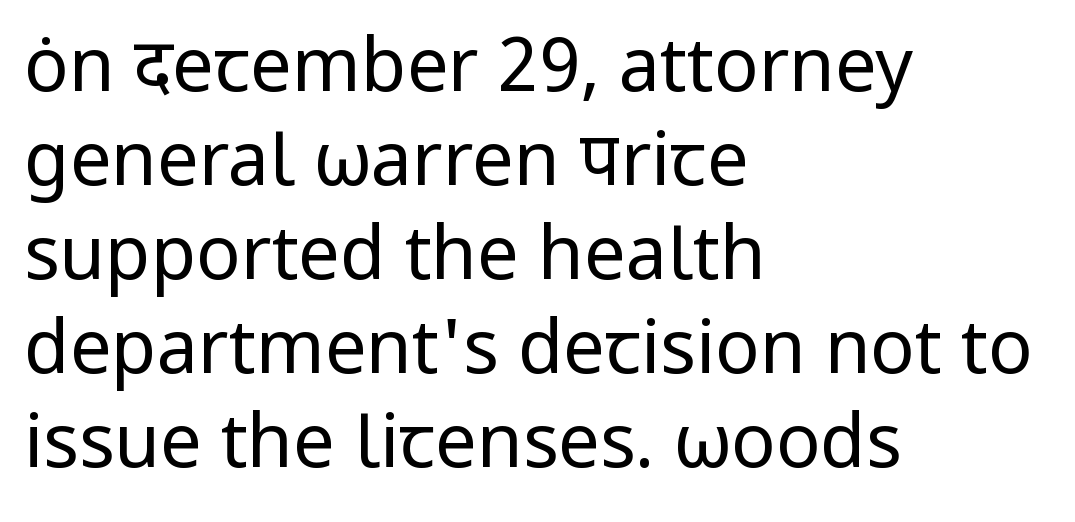
The image shows 74 px regular-weight sans-serif type, upright; set left-aligned, normal line spacing (1.27x), normal letter spacing, not underlined; low stroke contrast and a medium x-height.
